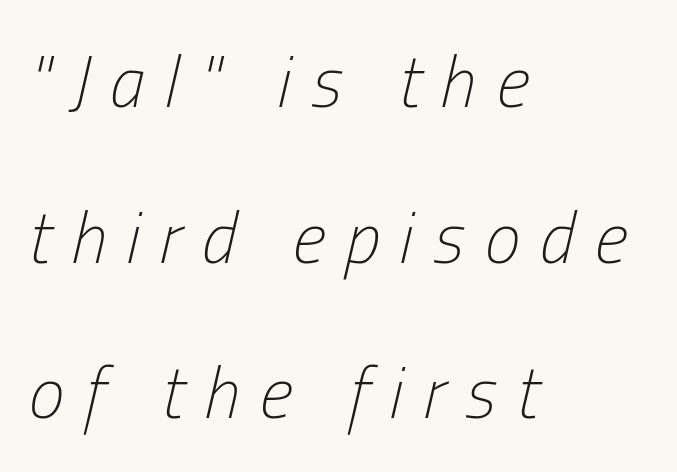
Each row of text sits above clean, open space. Is the block centered? No — it sits flush against the left margin. The face used here is rendered with a markedly widened letterfit. Airy leading.
